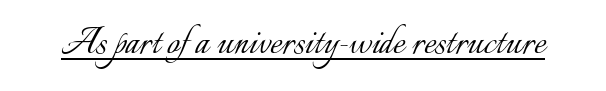
Q: Is the text bold? A: No.
Q: Is the text italic (slanted)? A: Yes.
Q: Is the text underlined? A: Yes.
Q: Is the spacing between letters normal or unusually wide? A: Normal.
Q: Width (condensed, normal, or wide)? A: Normal.
Q: Stroke contrast? A: Low.
Q: x-height? A: Small.
Q: Monospaced? A: No.
